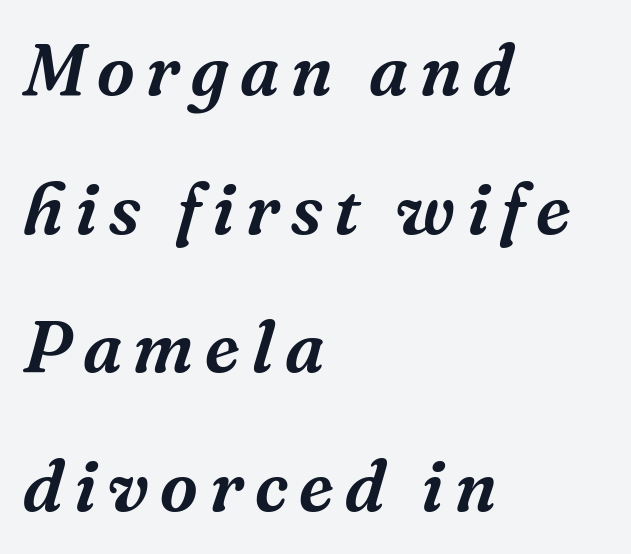
The rag falls on the right side of this text block. No word sits above an underline. Typographically, this falls in the serif category. Tall strokes in this sample are angled rather than plumb. Widely set lines give the paragraph a tall, airy silhouette.
